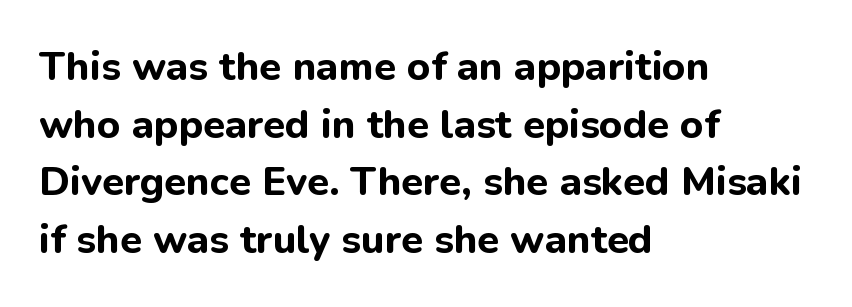
A typesetter would mark this as roman, not italic. Clear beneath every line of the passage. The rows are spaced the way most documents space them. Typeset ragged right — the left edge is the straight one. The line texture is even and compact thanks to regular tracking. Chunky letters — that's bold for sure.
